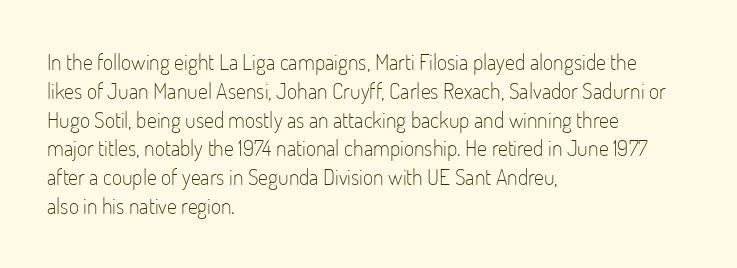
Q: Is the text bold? A: No.
Q: Is the text italic (slanted)? A: No, it is upright.
Q: Is the text underlined? A: No.
Q: How is the paragraph aligned? A: Left-aligned.
Q: Is the spacing between letters normal or unusually wide? A: Normal.
Q: Is the spacing between lines tight, normal or loose? A: Normal.
